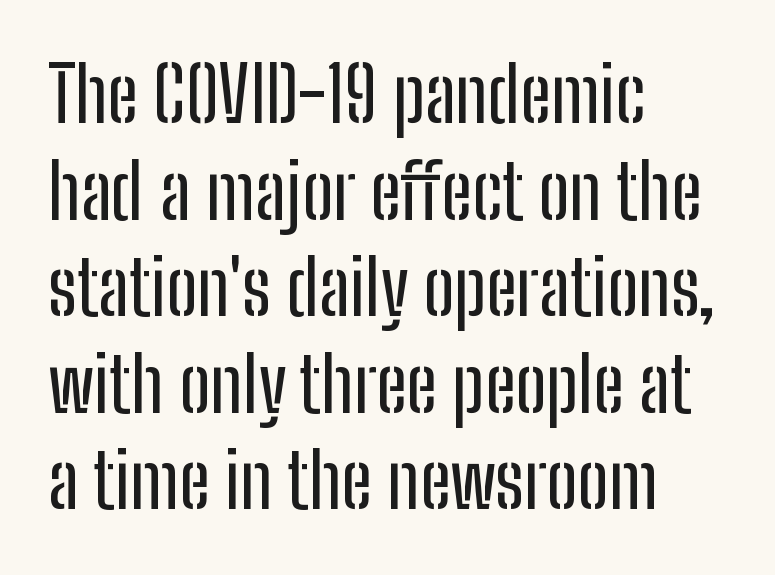
{"serif": "no", "italic": "no", "width": "condensed", "stroke_contrast": "low", "x_height": "medium", "monospaced": "no", "underline": "no", "align": "left", "line_spacing": "normal", "line_spacing_ratio": 1.27, "letter_spacing": "normal", "letter_spacing_em": 0.0, "glyph_px": 76}
